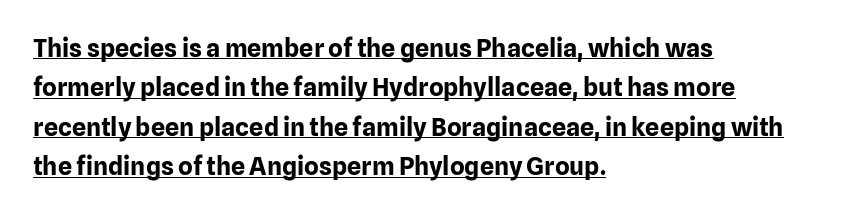
{"italic": "no", "bold": "yes", "underline": "yes", "align": "left", "line_spacing": "normal", "line_spacing_ratio": 1.58, "letter_spacing": "normal", "letter_spacing_em": 0.0, "glyph_px": 25}
